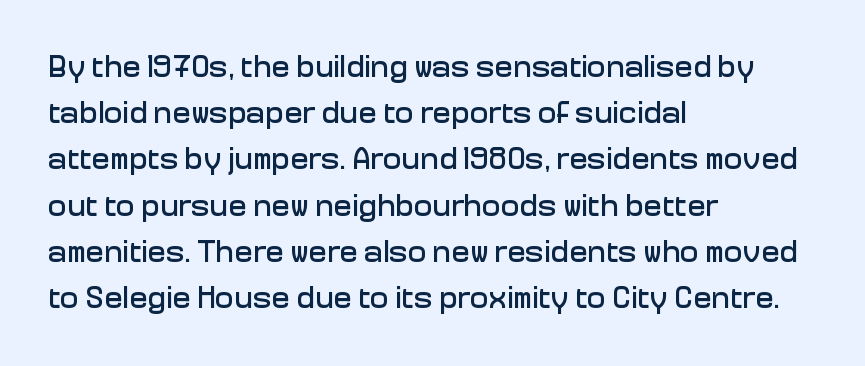
The image shows 31 px sans-serif type, upright; set left-aligned, normal line spacing (1.49x), normal letter spacing, not underlined; low stroke contrast and a medium x-height.
